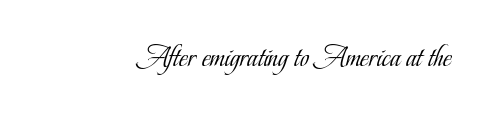
Q: Is the text bold? A: No.
Q: Is the text italic (slanted)? A: Yes.
Q: Is the typeface a serif or a sans-serif typeface? A: Serif.
Q: Is the text underlined? A: No.
Q: Is the spacing between letters normal or unusually wide? A: Normal.
Q: Width (condensed, normal, or wide)? A: Condensed.
Q: Stroke contrast? A: Low.
Q: x-height? A: Small.
Q: Monospaced? A: No.
